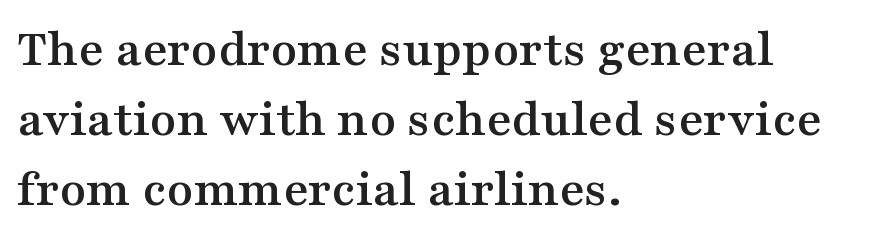
The image shows 54 px wide serif type, upright; set left-aligned, normal line spacing (1.3x), normal letter spacing, not underlined; medium stroke contrast and a medium x-height.
